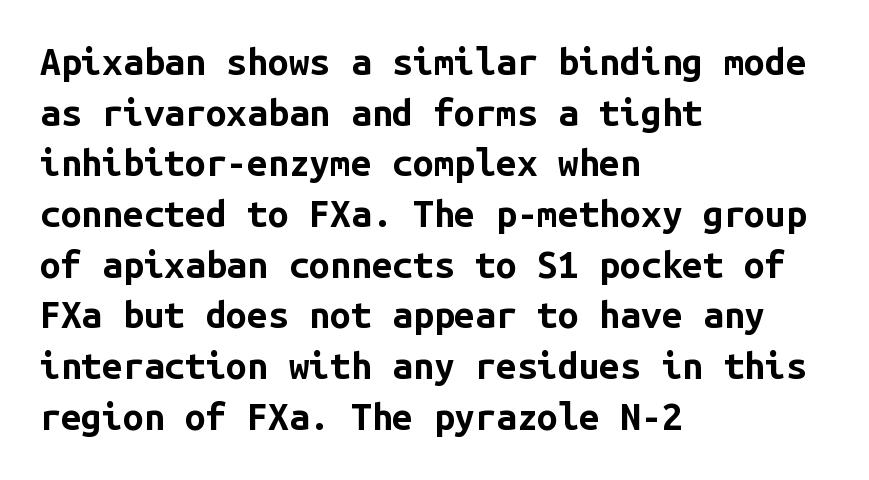
Each letter's strokes conclude bluntly, with no projecting serifs. A typesetter would call this monospace, since all characters share one set width. One-word summary of the alignment: left. Do the letters lean? They stand straight. What stands out about the letter spacing? Nothing — it is the standard amount.
